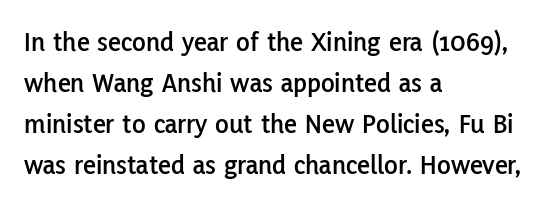
Q: Is the text italic (slanted)? A: No, it is upright.
Q: Is the typeface a serif or a sans-serif typeface? A: Sans-serif.
Q: Is the text underlined? A: No.
Q: How is the paragraph aligned? A: Left-aligned.
Q: Is the spacing between letters normal or unusually wide? A: Normal.
Q: Is the spacing between lines tight, normal or loose? A: Normal.
Q: Width (condensed, normal, or wide)? A: Normal.
Q: Stroke contrast? A: Low.
Q: x-height? A: Medium.
Q: Monospaced? A: No.
